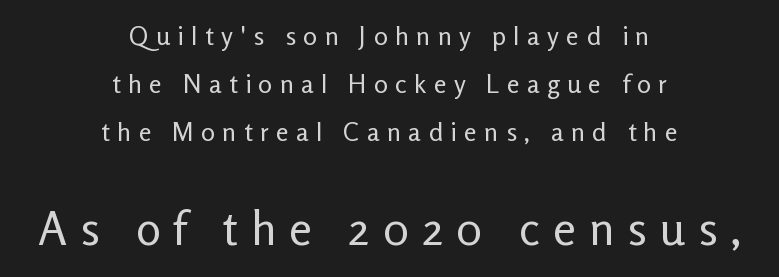
{"serif": "no", "italic": "no", "bold": "no", "weight": "regular", "width": "normal", "stroke_contrast": "low", "x_height": "medium", "monospaced": "no", "underline": "no", "align": "center", "line_spacing_ratio": 1.85, "letter_spacing": "wide", "letter_spacing_em": 0.28, "larger_block": "second", "size_ratio": 1.77, "glyph_px": 46}
